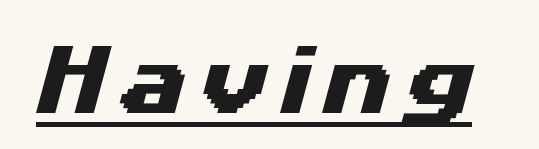
These lines are rendered in a variable-pitch font. This sample carries an underscore along the baseline area. Examine the stroke ends and you'll find no serifs.
